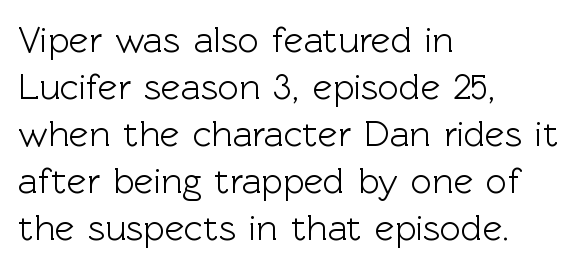
The image shows 37 px sans-serif type, upright; set left-aligned, normal line spacing (1.27x), normal letter spacing, not underlined; a medium x-height.
